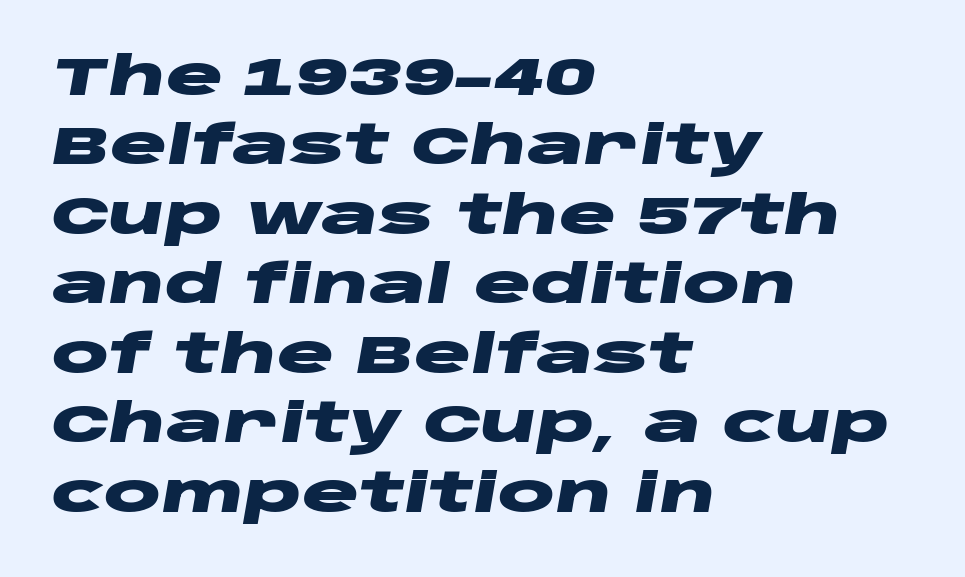
{"italic": "yes", "lean": "right", "slant_degrees": 10, "bold": "yes", "weight": "heavy", "width": "wide", "stroke_contrast": "low", "x_height": "large", "monospaced": "no", "underline": "no", "align": "left", "line_spacing": "normal", "line_spacing_ratio": 1.31, "letter_spacing": "normal", "letter_spacing_em": 0.0, "glyph_px": 53}
